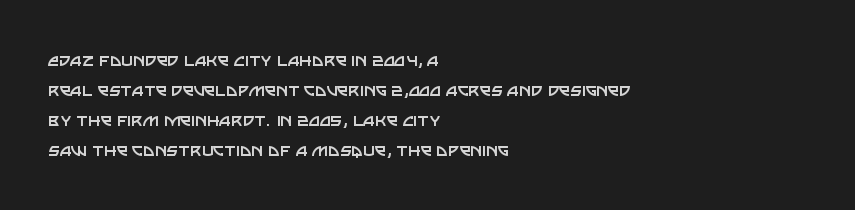
The image shows 20 px text type, upright; set left-aligned, normal line spacing (1.5x), normal letter spacing, not underlined.
